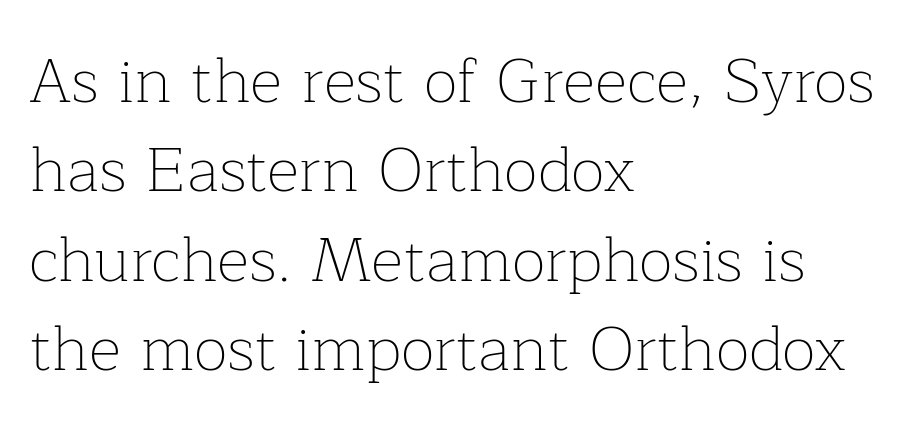
Style check: upright. How would I describe the line gaps? Plain and ordinary. The ragged edge is on the right, which tells us the setting is flush left. Classification — serif. What stands out about the letter spacing? Nothing — it is the standard amount.
